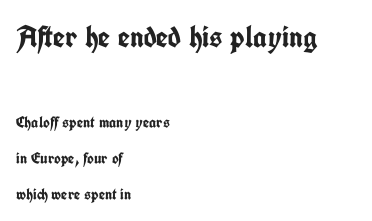
Q: Is the text bold? A: Yes.
Q: Is the text italic (slanted)? A: No, it is upright.
Q: Is the typeface a serif or a sans-serif typeface? A: Sans-serif.
Q: Is the text underlined? A: No.
Q: How is the paragraph aligned? A: Left-aligned.
Q: Is the spacing between letters normal or unusually wide? A: Normal.
Q: Is the spacing between lines tight, normal or loose? A: Loose.
Q: Which block of text is set in a larger size, the first (top) or the second (bottom)? A: The first (top) one.
Q: Width (condensed, normal, or wide)? A: Condensed.
Q: Stroke contrast? A: Low.
Q: x-height? A: Medium.
Q: Monospaced? A: No.
